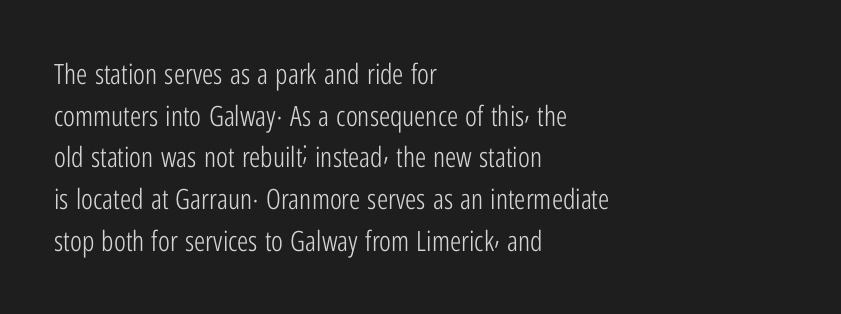
No extra tracking has been applied to these lines. Do the characters align in a grid? No, the font is proportional. The space beneath each line is pristine and unruled. Serif or sans? Sans — the stroke terminals are bare. Line spacing here is normal. Upright lettering throughout.
